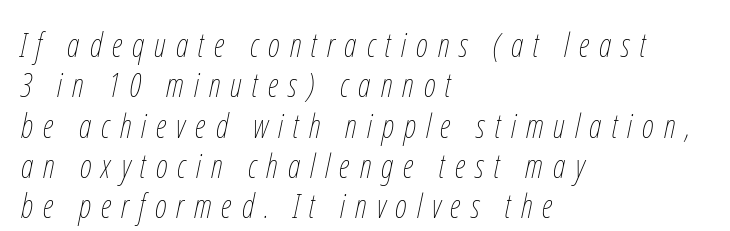
{"italic": "yes", "lean": "right", "slant_degrees": 12, "bold": "no", "weight": "thin", "width": "condensed", "stroke_contrast": "low", "x_height": "medium", "monospaced": "no", "underline": "no", "align": "left", "line_spacing_ratio": 1.22, "letter_spacing": "wide", "letter_spacing_em": 0.3, "glyph_px": 33}
